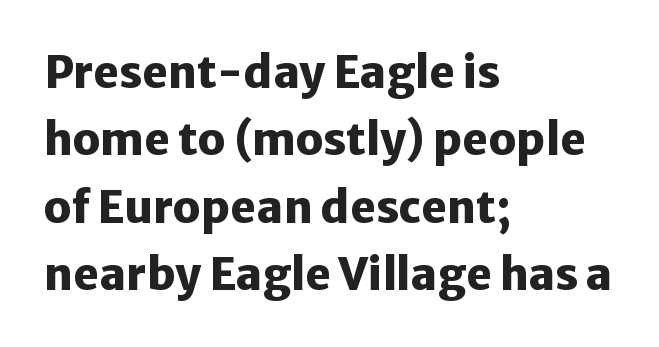
{"serif": "no", "italic": "no", "bold": "yes", "weight": "heavy", "width": "normal", "stroke_contrast": "low", "x_height": "medium", "monospaced": "no", "underline": "no", "align": "left", "line_spacing": "normal", "line_spacing_ratio": 1.53, "letter_spacing": "normal", "letter_spacing_em": 0.0, "glyph_px": 44}
